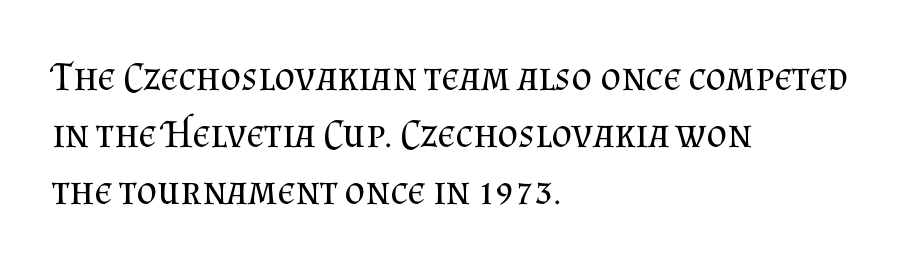
{"serif": "yes", "italic": "no", "bold": "no", "weight": "regular", "width": "normal", "stroke_contrast": "medium", "x_height": "small", "monospaced": "no", "underline": "no", "align": "left", "line_spacing": "normal", "line_spacing_ratio": 1.43, "letter_spacing": "normal", "letter_spacing_em": 0.0, "glyph_px": 40}
